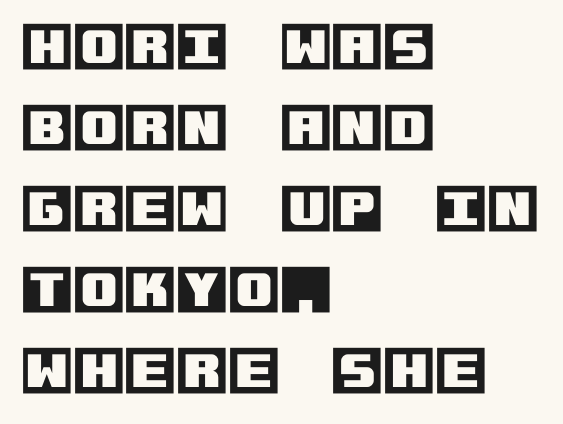
Q: Is the text italic (slanted)? A: No, it is upright.
Q: Is the text underlined? A: No.
Q: How is the paragraph aligned? A: Left-aligned.
Q: Is the spacing between letters normal or unusually wide? A: Normal.
Q: Is the spacing between lines tight, normal or loose? A: Normal.
Q: Width (condensed, normal, or wide)? A: Normal.
Q: x-height? A: Large.
